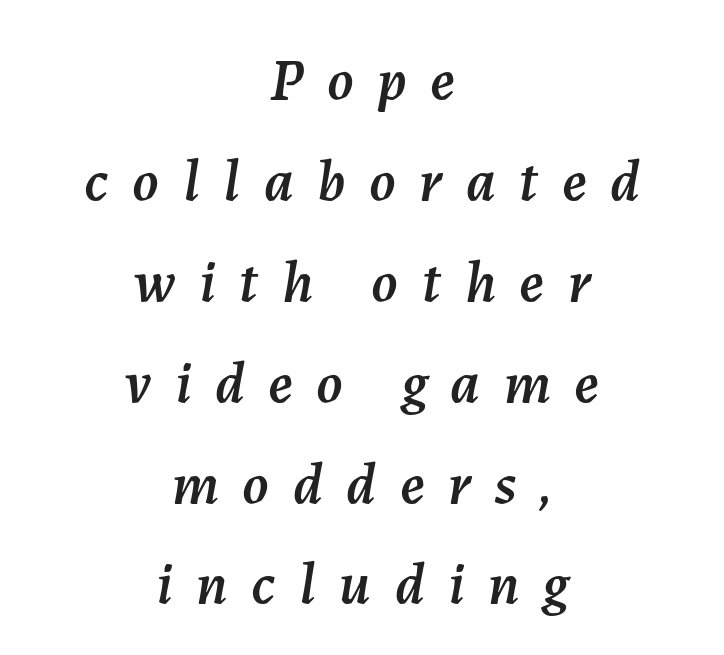
Q: Is the text italic (slanted)? A: Yes, it leans right by about 7 degrees.
Q: Is the text underlined? A: No.
Q: How is the paragraph aligned? A: Centered.
Q: Is the spacing between letters normal or unusually wide? A: Unusually wide.
Q: Width (condensed, normal, or wide)? A: Normal.
Q: Stroke contrast? A: Medium.
Q: x-height? A: Medium.
Q: Monospaced? A: No.
